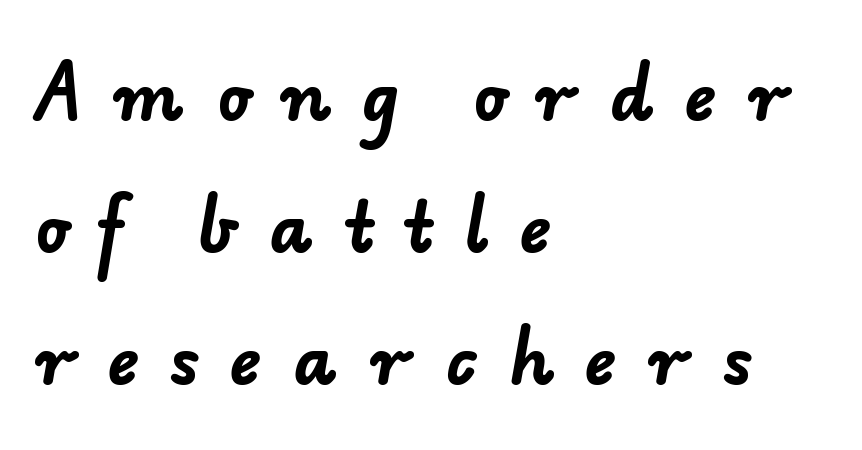
{"serif": "no", "bold": "yes", "weight": "bold", "width": "normal", "stroke_contrast": "low", "x_height": "small", "monospaced": "no", "underline": "no", "align": "left", "line_spacing": "loose", "line_spacing_ratio": 1.97, "letter_spacing": "wide", "letter_spacing_em": 0.47, "glyph_px": 67}
